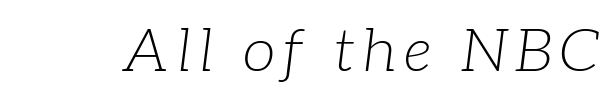
{"serif": "yes", "italic": "yes", "lean": "right", "slant_degrees": 7, "bold": "no", "weight": "light", "width": "normal", "stroke_contrast": "low", "x_height": "medium", "monospaced": "no", "underline": "no", "glyph_px": 60}
